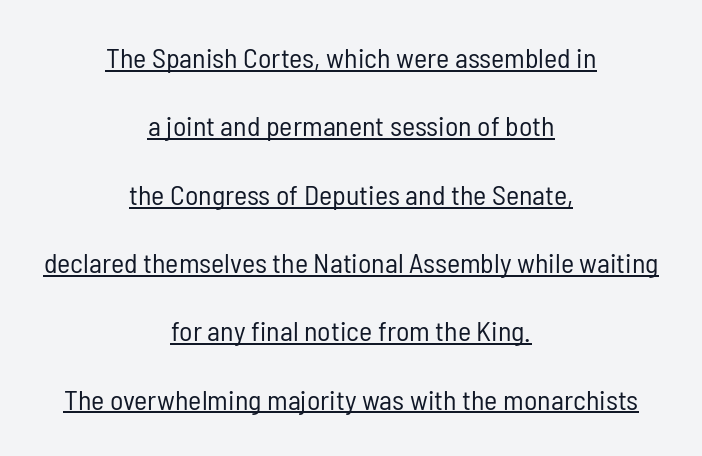
Q: Is the text bold? A: No.
Q: Is the text italic (slanted)? A: No, it is upright.
Q: Is the typeface a serif or a sans-serif typeface? A: Sans-serif.
Q: Is the text underlined? A: Yes.
Q: How is the paragraph aligned? A: Centered.
Q: Is the spacing between letters normal or unusually wide? A: Normal.
Q: Is the spacing between lines tight, normal or loose? A: Loose.
Q: Width (condensed, normal, or wide)? A: Condensed.
Q: Stroke contrast? A: Low.
Q: x-height? A: Medium.
Q: Monospaced? A: No.
